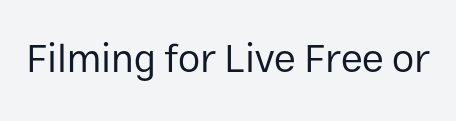
Q: Is the text bold? A: No.
Q: Is the text italic (slanted)? A: No, it is upright.
Q: Is the typeface a serif or a sans-serif typeface? A: Sans-serif.
Q: Is the text underlined? A: No.
Q: Is the spacing between letters normal or unusually wide? A: Normal.
Q: Width (condensed, normal, or wide)? A: Normal.
Q: Stroke contrast? A: Low.
Q: x-height? A: Medium.
Q: Monospaced? A: No.
